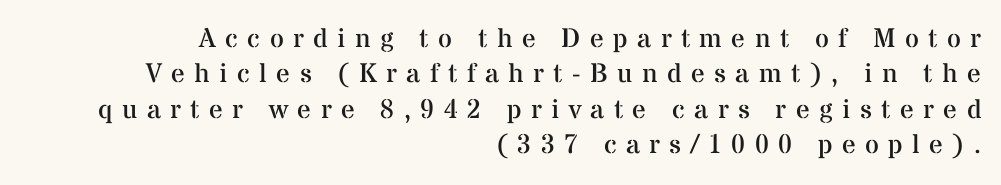
The image shows 27 px text type, upright; set right-aligned, normal line spacing (1.31x), unusually wide letter spacing (+0.35 em), not underlined.
